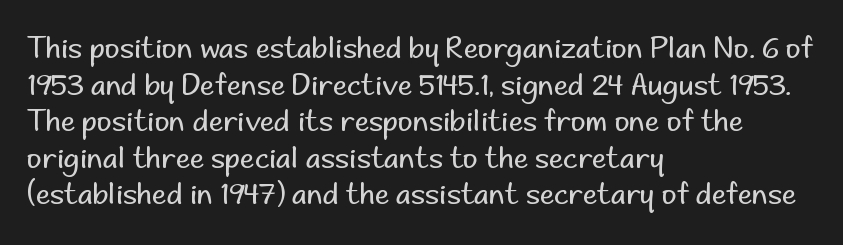
Proportional: the letters do not fall into vertical columns. No italicization has been applied; the sample stays upright. Each letter's strokes conclude bluntly, with no projecting serifs. What stands out about the letter spacing? Nothing — it is the standard amount. No word sits above an underline. Caption: multi-line text, flush left, ragged right.
